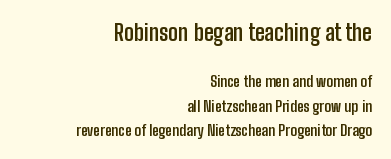
Q: Is the text bold? A: Yes.
Q: Is the text italic (slanted)? A: No, it is upright.
Q: Is the text underlined? A: No.
Q: How is the paragraph aligned? A: Right-aligned.
Q: Is the spacing between letters normal or unusually wide? A: Normal.
Q: Is the spacing between lines tight, normal or loose? A: Normal.
Q: Which block of text is set in a larger size, the first (top) or the second (bottom)? A: The first (top) one.
